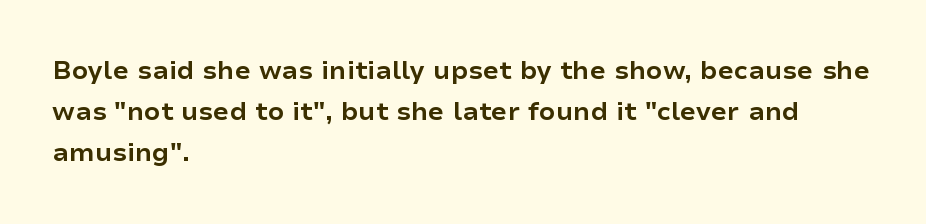
The image shows 26 px bold type, upright; set left-aligned, normal line spacing (1.58x), normal letter spacing, not underlined.
